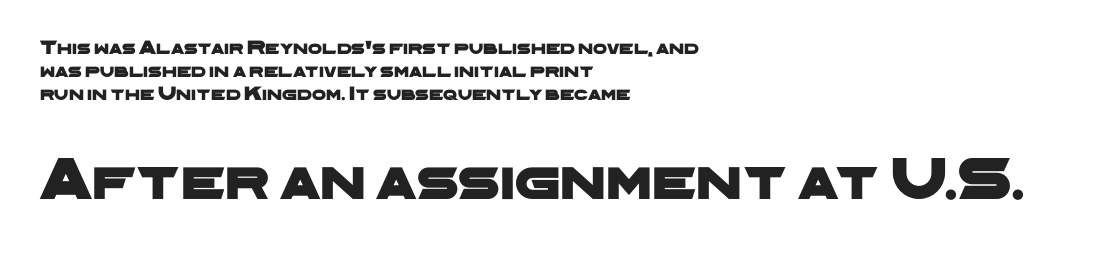
{"serif": "no", "width": "wide", "stroke_contrast": "low", "x_height": "medium", "monospaced": "no", "underline": "no", "align": "left", "line_spacing_ratio": 1.16, "letter_spacing": "normal", "letter_spacing_em": 0.0, "larger_block": "second", "size_ratio": 3.05, "glyph_px": 61}
